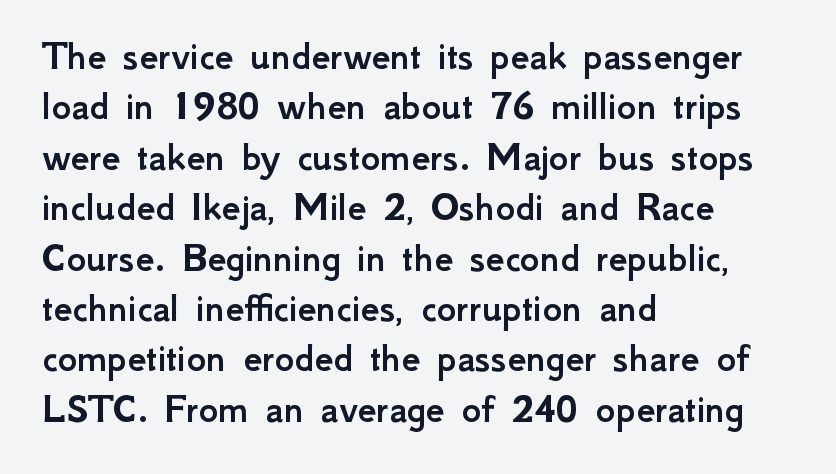
Glance below the letters and you will spot only blank space. Default kerning and tracking; the words read as compact shapes. Visually the block forms a straight wall on the left and a jagged coastline on the right. Varying glyph widths throughout — classic text-font behaviour. Every character sits straight up, as roman type does. The characters display no serif detailing; their extremities are plain.
